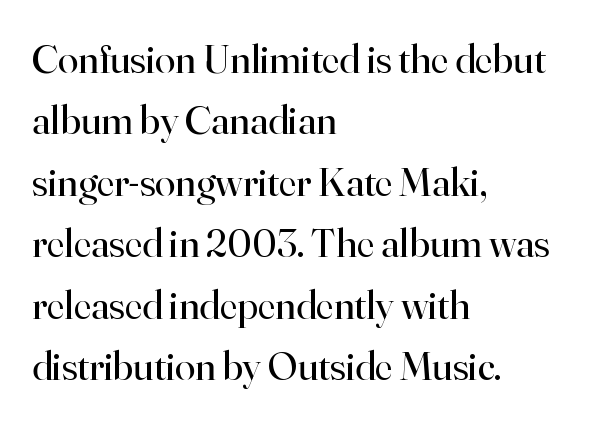
{"serif": "yes", "italic": "no", "bold": "no", "weight": "regular", "width": "normal", "stroke_contrast": "high", "x_height": "small", "monospaced": "no", "underline": "no", "align": "left", "line_spacing": "normal", "line_spacing_ratio": 1.5, "letter_spacing": "normal", "letter_spacing_em": 0.0, "glyph_px": 41}
